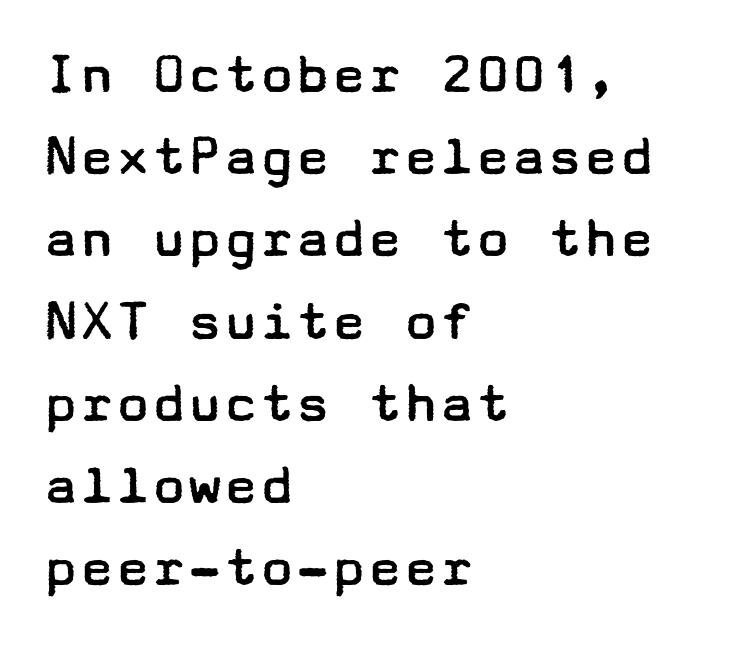
The image shows 60 px regular-weight, wide sans-serif type, upright; set left-aligned, normal line spacing (1.37x), normal letter spacing, not underlined; low stroke contrast and a medium x-height.
